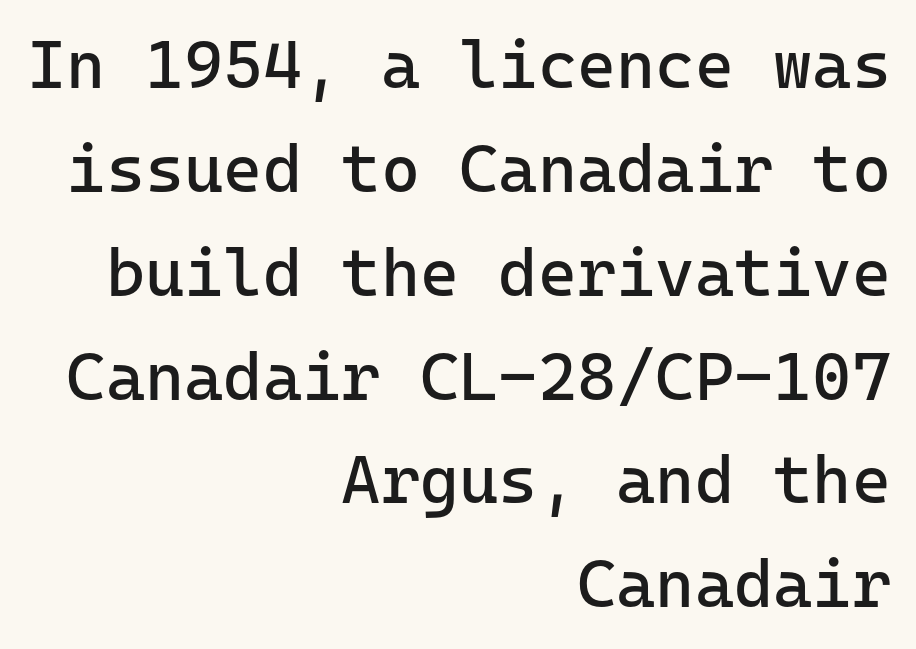
Q: Is the text bold? A: No.
Q: Is the text italic (slanted)? A: No, it is upright.
Q: Is the typeface a serif or a sans-serif typeface? A: Sans-serif.
Q: Is the text underlined? A: No.
Q: How is the paragraph aligned? A: Right-aligned.
Q: Is the spacing between letters normal or unusually wide? A: Normal.
Q: Is the spacing between lines tight, normal or loose? A: Normal.
Q: Width (condensed, normal, or wide)? A: Normal.
Q: Stroke contrast? A: Low.
Q: x-height? A: Medium.
Q: Monospaced? A: Yes.
